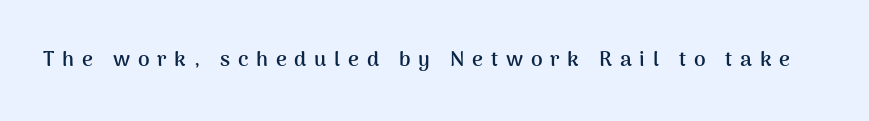
{"italic": "no", "bold": "yes", "underline": "no", "letter_spacing": "wide", "letter_spacing_em": 0.37, "glyph_px": 21}
